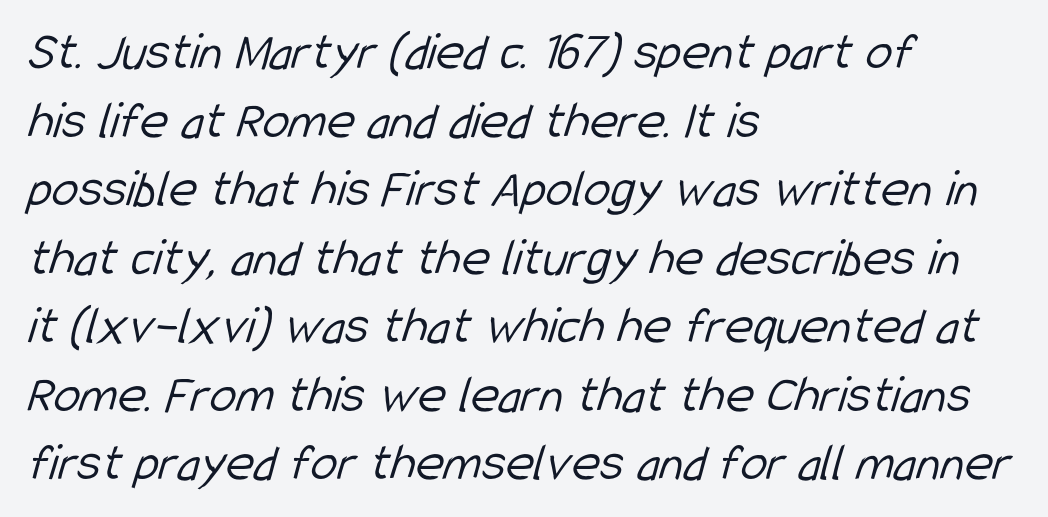
{"serif": "no", "bold": "no", "weight": "light", "width": "condensed", "stroke_contrast": "low", "x_height": "medium", "monospaced": "no", "underline": "no", "align": "left", "line_spacing": "normal", "line_spacing_ratio": 1.27, "letter_spacing": "normal", "letter_spacing_em": 0.0, "glyph_px": 54}
